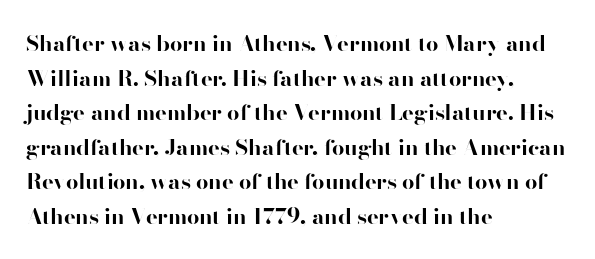
This sample uses an upright cut, with every glyph sitting square on the baseline. Whoever set this chose a conventional vertical rhythm. Students, note that the glyphs here touch the page at normal intervals. Strokes here are thick enough to call this a true bold.
